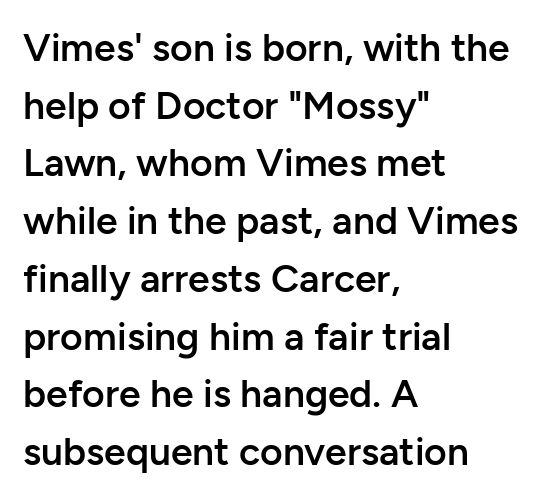
The image shows 39 px semibold sans-serif type, upright; set left-aligned, normal line spacing (1.48x), normal letter spacing, not underlined; low stroke contrast and a medium x-height.
